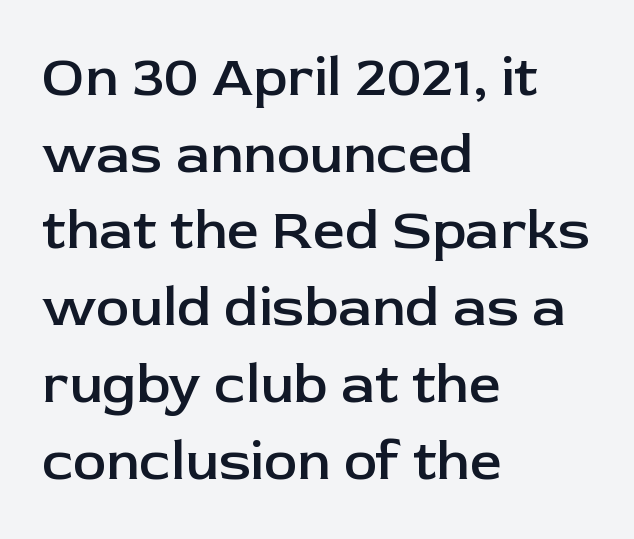
Q: Is the text bold? A: Semi-bold.
Q: Is the text italic (slanted)? A: No, it is upright.
Q: Is the typeface a serif or a sans-serif typeface? A: Sans-serif.
Q: Is the text underlined? A: No.
Q: How is the paragraph aligned? A: Left-aligned.
Q: Is the spacing between letters normal or unusually wide? A: Normal.
Q: Is the spacing between lines tight, normal or loose? A: Normal.
Q: Width (condensed, normal, or wide)? A: Normal.
Q: Stroke contrast? A: Low.
Q: x-height? A: Medium.
Q: Monospaced? A: No.
